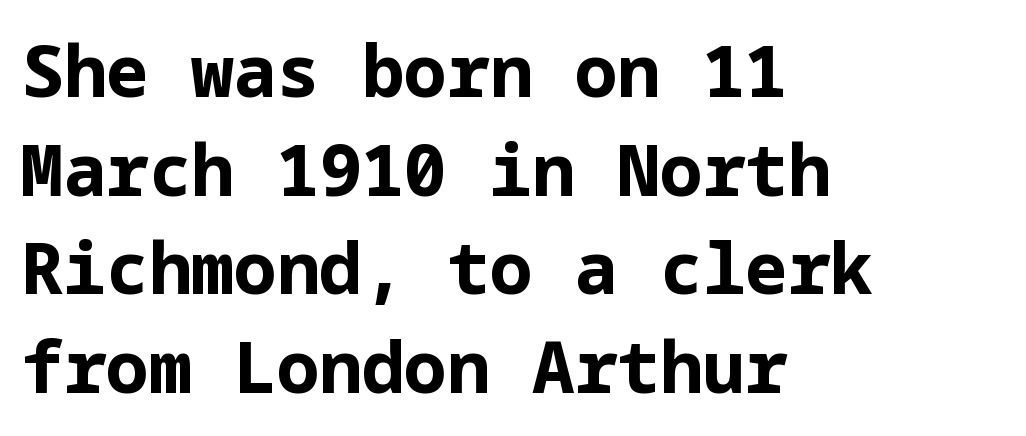
The image shows 71 px bold sans-serif type, upright; set left-aligned, normal line spacing (1.39x), normal letter spacing, not underlined; low stroke contrast and a medium x-height.
